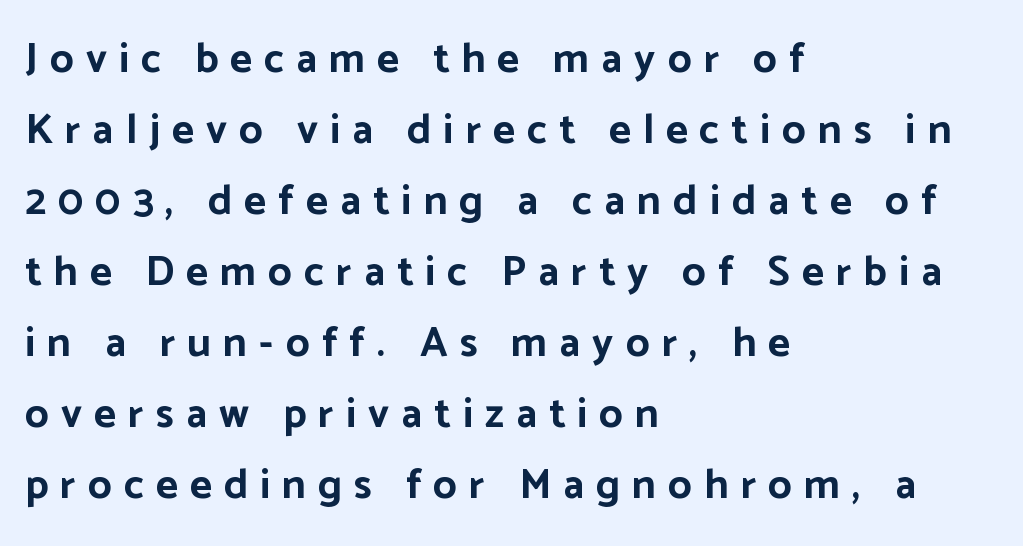
Q: Is the text bold? A: Yes.
Q: Is the text italic (slanted)? A: No, it is upright.
Q: Is the typeface a serif or a sans-serif typeface? A: Sans-serif.
Q: Is the text underlined? A: No.
Q: How is the paragraph aligned? A: Left-aligned.
Q: Is the spacing between letters normal or unusually wide? A: Unusually wide.
Q: Is the spacing between lines tight, normal or loose? A: Normal.
Q: Width (condensed, normal, or wide)? A: Normal.
Q: Stroke contrast? A: Low.
Q: x-height? A: Medium.
Q: Monospaced? A: No.
